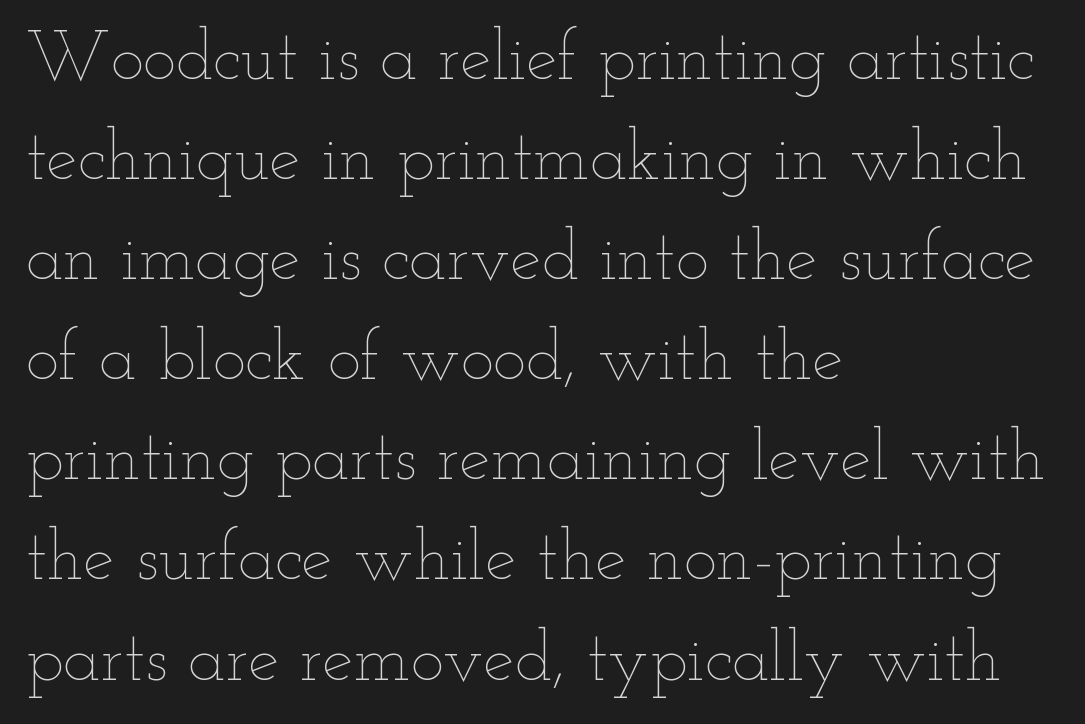
Do the letters lean? They stand straight. Vertically, the passage feels balanced, rows spaced as you'd expect. All the whitespace from short lines collects on the right. These lines are rendered in a variable-pitch font. Stems here are at most as thick as an everyday book face. Descenders hang freely into open space.
